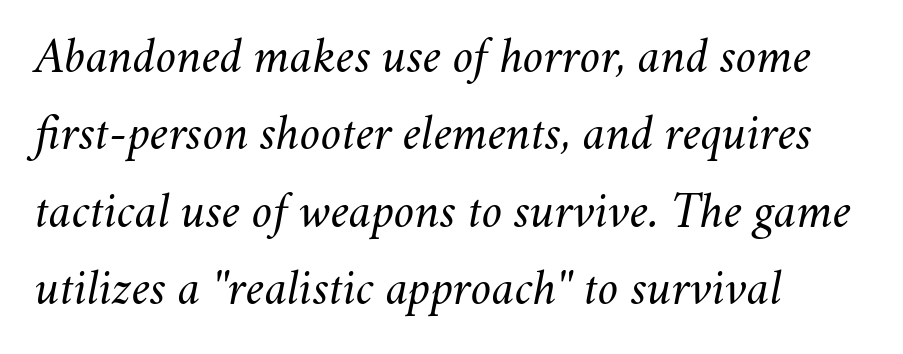
{"italic": "yes", "lean": "right", "slant_degrees": 11, "bold": "no", "weight": "regular", "width": "normal", "stroke_contrast": "medium", "x_height": "small", "monospaced": "no", "underline": "no", "align": "left", "line_spacing": "normal", "line_spacing_ratio": 1.55, "letter_spacing": "normal", "letter_spacing_em": 0.0, "glyph_px": 50}
